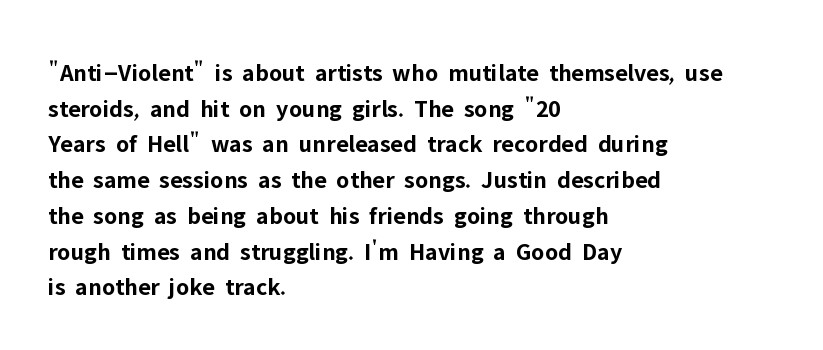
{"italic": "no", "bold": "yes", "underline": "no", "align": "left", "line_spacing": "normal", "line_spacing_ratio": 1.43, "letter_spacing": "normal", "letter_spacing_em": 0.0, "glyph_px": 25}
